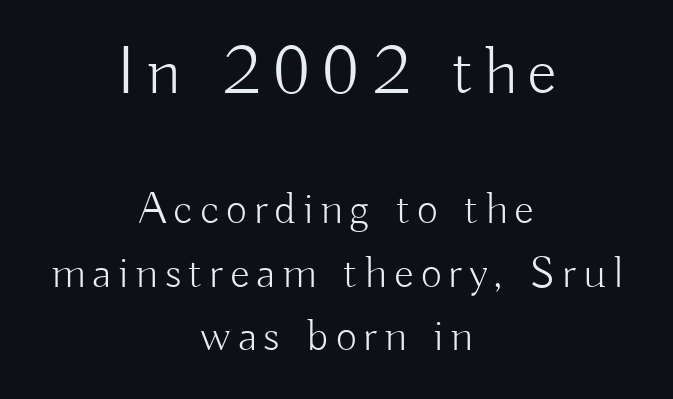
{"serif": "no", "italic": "no", "bold": "no", "weight": "light", "width": "normal", "stroke_contrast": "low", "x_height": "small", "monospaced": "no", "underline": "no", "align": "center", "line_spacing": "normal", "line_spacing_ratio": 1.38, "larger_block": "first", "size_ratio": 1.5, "glyph_px": 69}
